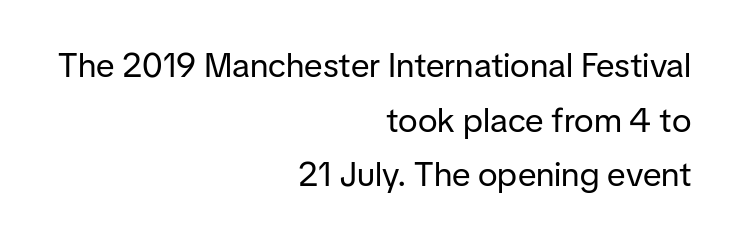
The image shows 34 px regular-weight sans-serif type, upright; set right-aligned, normal line spacing (1.61x), normal letter spacing, not underlined; low stroke contrast and a medium x-height.
